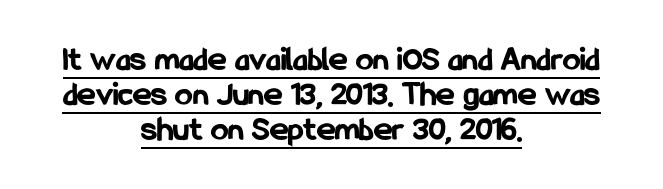
Serif or sans? Sans — the stroke terminals are bare. This sample uses plain, unmodified letter spacing. The lettering is marked with a stroke running underneath it. You could barely slide anything between these rows. The letters advance in unequal steps, a hallmark of proportional type.
